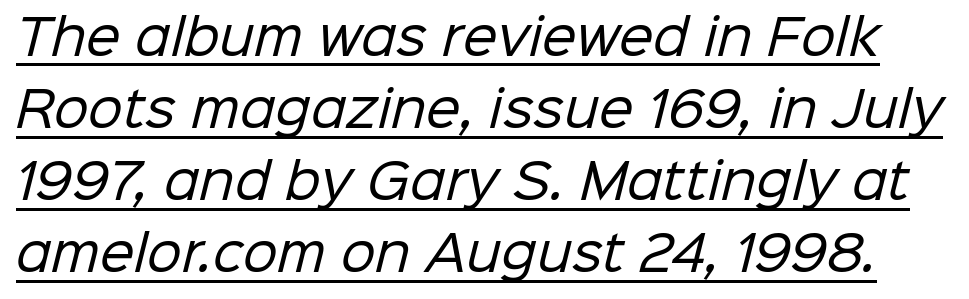
{"serif": "no", "bold": "no", "weight": "regular", "width": "normal", "stroke_contrast": "low", "x_height": "medium", "monospaced": "no", "underline": "yes", "line_spacing": "normal", "line_spacing_ratio": 1.47, "letter_spacing": "normal", "letter_spacing_em": 0.0, "glyph_px": 49}
